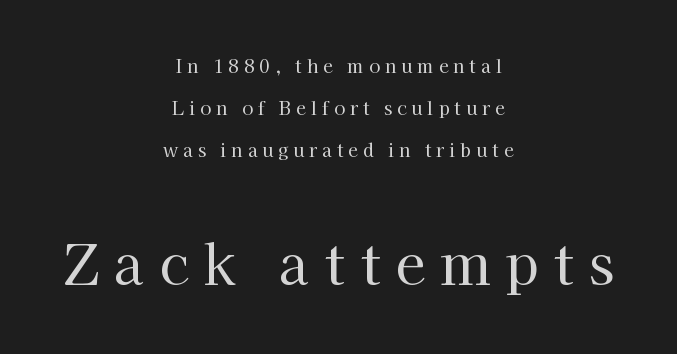
{"serif": "yes", "italic": "no", "bold": "no", "weight": "regular", "width": "normal", "stroke_contrast": "high", "x_height": "medium", "monospaced": "no", "underline": "no", "align": "center", "line_spacing": "loose", "line_spacing_ratio": 2.32, "letter_spacing": "wide", "letter_spacing_em": 0.27, "larger_block": "second", "size_ratio": 3.06, "glyph_px": 55}
